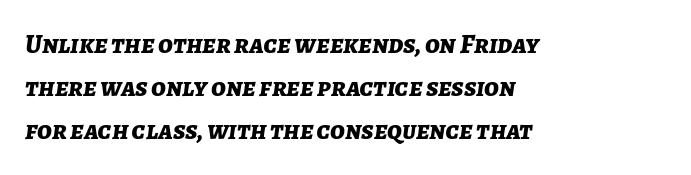
{"italic": "yes", "lean": "right", "slant_degrees": 7, "bold": "yes", "underline": "no", "align": "left", "line_spacing": "normal", "line_spacing_ratio": 1.6, "letter_spacing": "normal", "letter_spacing_em": 0.0, "glyph_px": 27}
